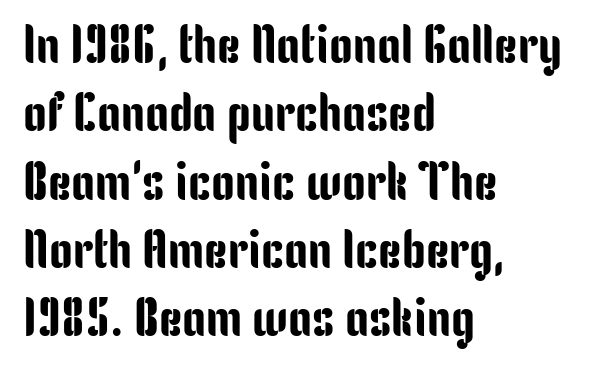
{"serif": "no", "italic": "no", "width": "condensed", "stroke_contrast": "low", "x_height": "medium", "monospaced": "no", "underline": "no", "align": "left", "line_spacing": "normal", "line_spacing_ratio": 1.29, "letter_spacing": "normal", "letter_spacing_em": 0.0, "glyph_px": 53}
